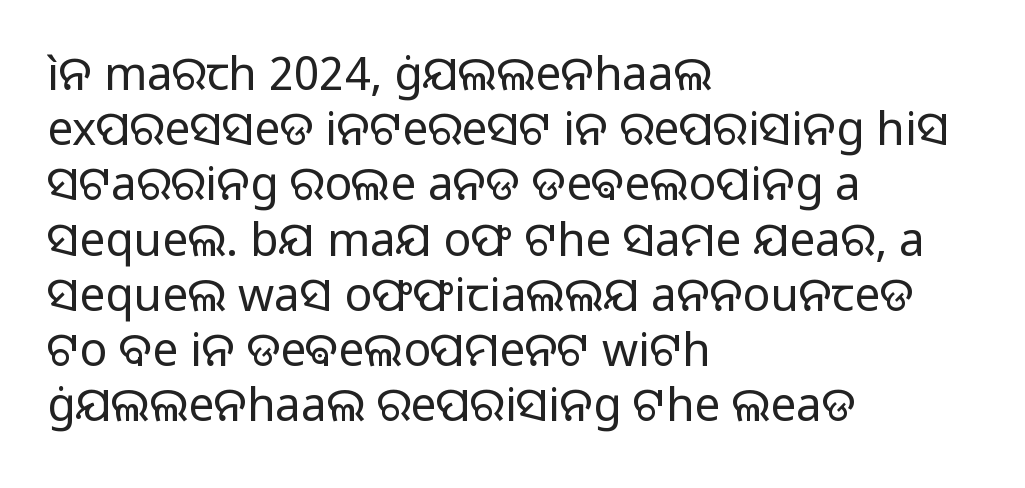
Any mark beneath the type? The region is blank. Ascenders rise straight up at ninety degrees. Nothing sits at the stroke ends, so this counts as sans-serif. Is the block centered? No — it sits flush against the left margin.
